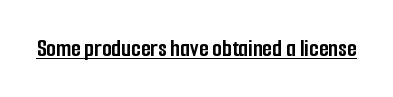
{"italic": "no", "bold": "yes", "underline": "yes", "letter_spacing": "normal", "letter_spacing_em": 0.0, "glyph_px": 25}
